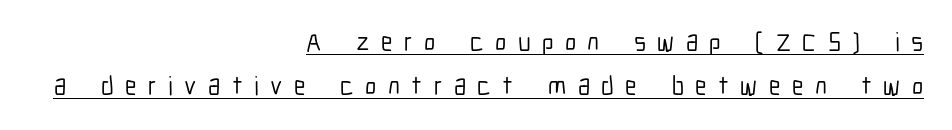
The image shows 26 px text type, upright; set right-aligned, normal line spacing (1.7x), unusually wide letter spacing (+0.44 em), underlined.
